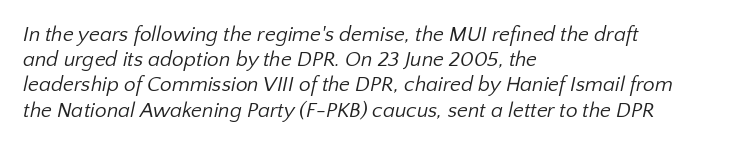
{"bold": "no", "underline": "no", "align": "left", "line_spacing_ratio": 1.2, "letter_spacing": "normal", "letter_spacing_em": 0.0, "glyph_px": 21}
